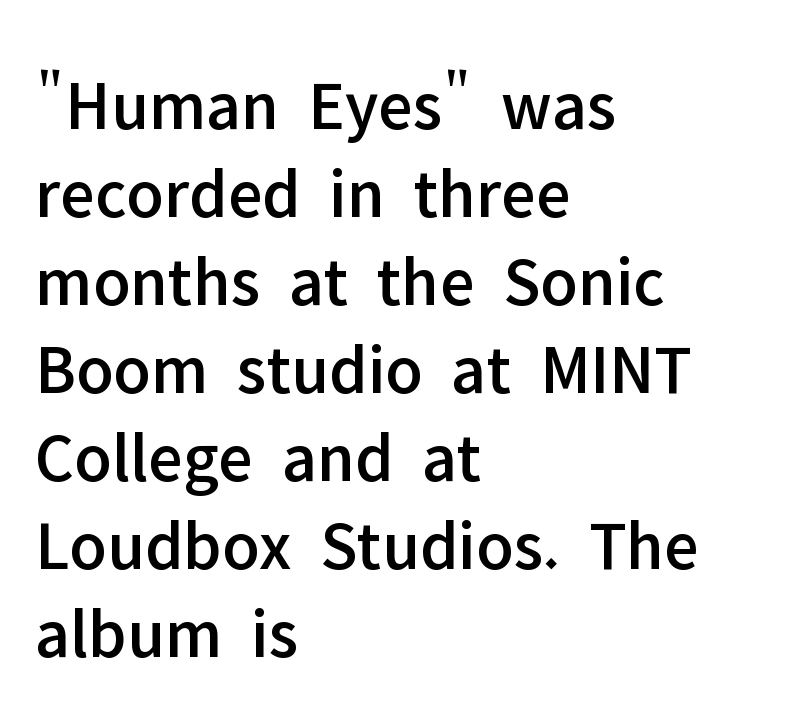
{"serif": "no", "italic": "no", "width": "normal", "stroke_contrast": "low", "x_height": "medium", "monospaced": "no", "underline": "no", "align": "left", "line_spacing_ratio": 1.24, "letter_spacing": "normal", "letter_spacing_em": 0.0, "glyph_px": 71}
